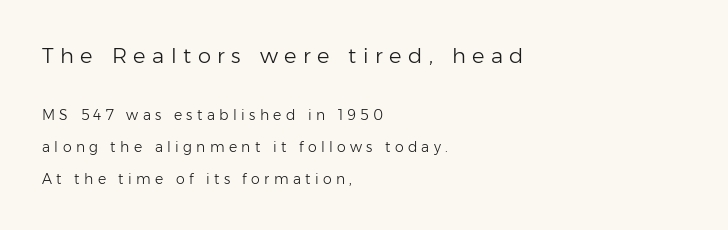
{"italic": "no", "bold": "no", "underline": "no", "align": "left", "line_spacing": "loose", "line_spacing_ratio": 2.26, "letter_spacing": "wide", "letter_spacing_em": 0.31, "larger_block": "first", "size_ratio": 1.5, "glyph_px": 21}
